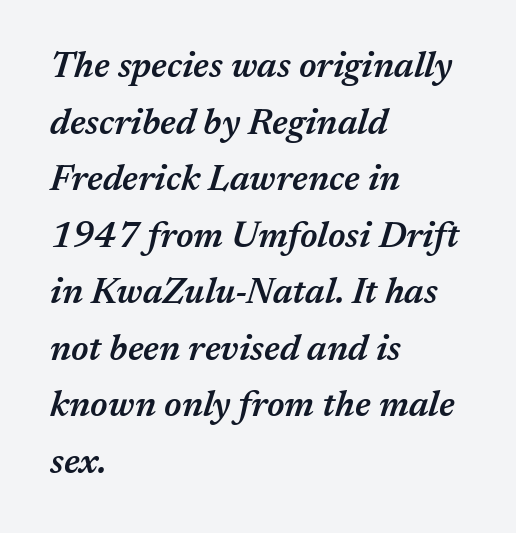
{"italic": "yes", "lean": "right", "slant_degrees": 17, "bold": "semi", "weight": "semibold", "width": "normal", "stroke_contrast": "medium", "x_height": "medium", "monospaced": "no", "underline": "no", "align": "left", "line_spacing": "normal", "line_spacing_ratio": 1.57, "letter_spacing": "normal", "letter_spacing_em": 0.0, "glyph_px": 36}
